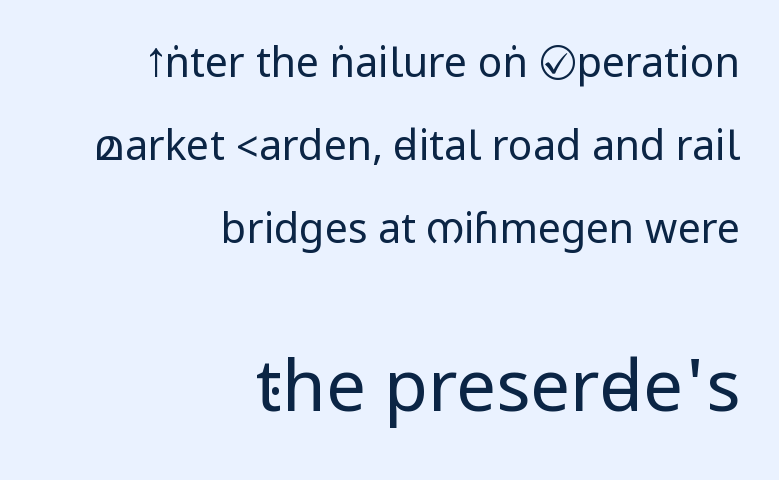
Q: Is the text bold? A: No.
Q: Is the text italic (slanted)? A: No, it is upright.
Q: Is the typeface a serif or a sans-serif typeface? A: Sans-serif.
Q: Is the text underlined? A: No.
Q: How is the paragraph aligned? A: Right-aligned.
Q: Is the spacing between letters normal or unusually wide? A: Normal.
Q: Is the spacing between lines tight, normal or loose? A: Loose.
Q: Which block of text is set in a larger size, the first (top) or the second (bottom)? A: The second (bottom) one.
Q: Width (condensed, normal, or wide)? A: Condensed.
Q: Stroke contrast? A: Low.
